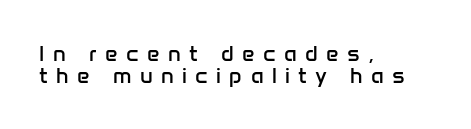
The paragraph shown leans on its left margin. The horizontal fit of the characters is loose and conspicuously gappy. The rendering uses a small line-height, squeezing the rows. The strokes carry an ordinary text weight at most.
